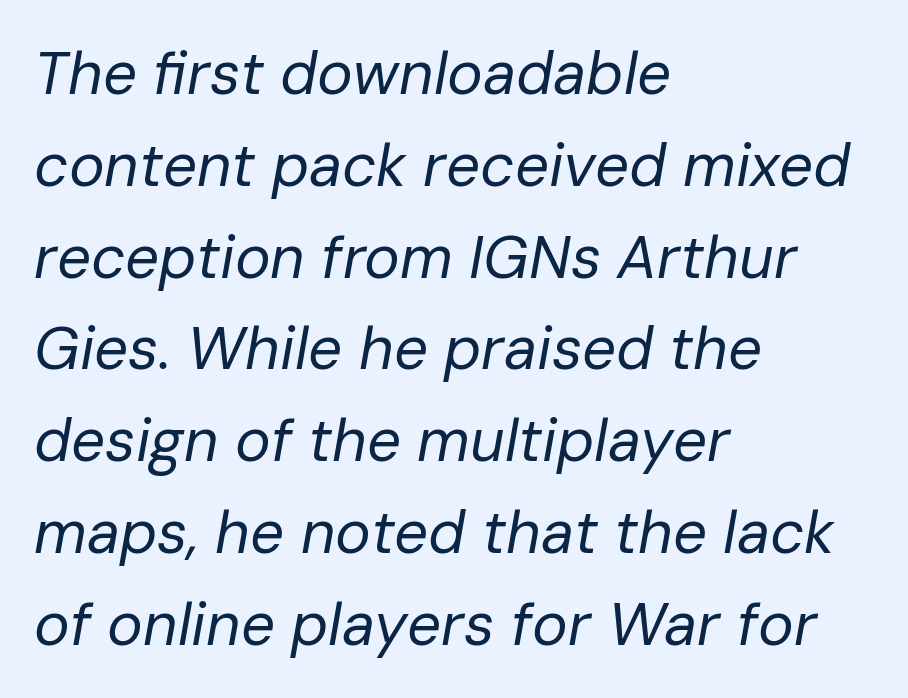
Q: Is the text bold? A: No.
Q: Is the text italic (slanted)? A: Yes, it leans right by about 10 degrees.
Q: Is the text underlined? A: No.
Q: How is the paragraph aligned? A: Left-aligned.
Q: Is the spacing between letters normal or unusually wide? A: Normal.
Q: Is the spacing between lines tight, normal or loose? A: Normal.
Q: Width (condensed, normal, or wide)? A: Normal.
Q: Stroke contrast? A: Low.
Q: x-height? A: Medium.
Q: Monospaced? A: No.
